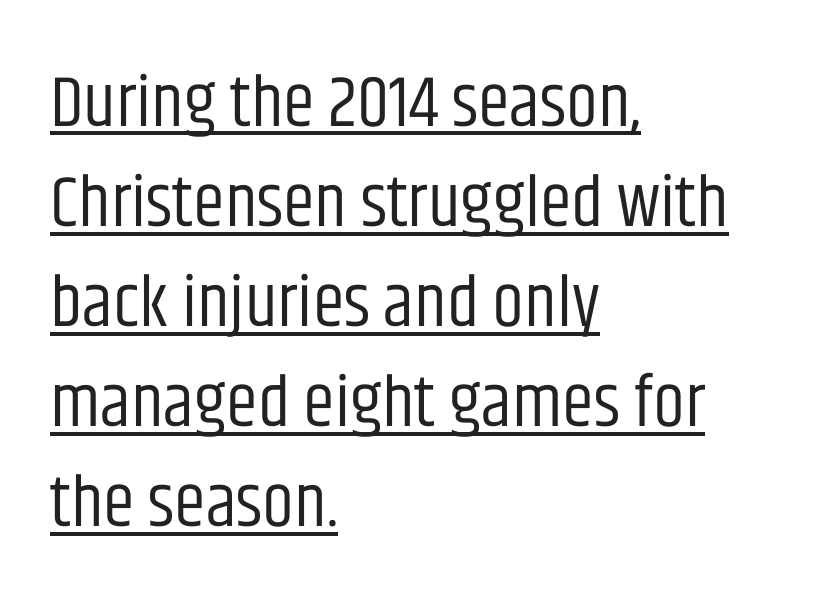
The image shows 72 px regular-weight, condensed sans-serif type, upright; set left-aligned, normal line spacing (1.39x), normal letter spacing, underlined; low stroke contrast and a large x-height.
